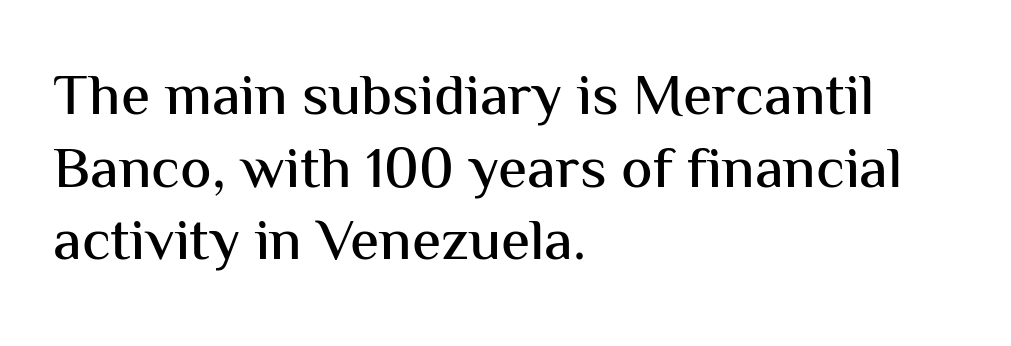
{"serif": "no", "italic": "no", "width": "normal", "stroke_contrast": "medium", "x_height": "medium", "monospaced": "no", "underline": "no", "align": "left", "line_spacing_ratio": 1.23, "letter_spacing": "normal", "letter_spacing_em": 0.0, "glyph_px": 59}
